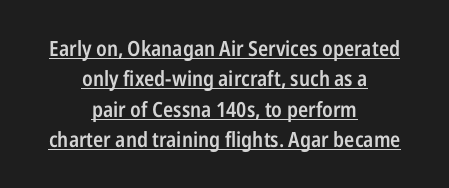
The setting favours the middle, as headings and verse often do. This is roman type, the default non-slanted kind. In terms of letterspacing, this is plain default setting. A continuous stroke trails under the words, as in a hyperlink.
